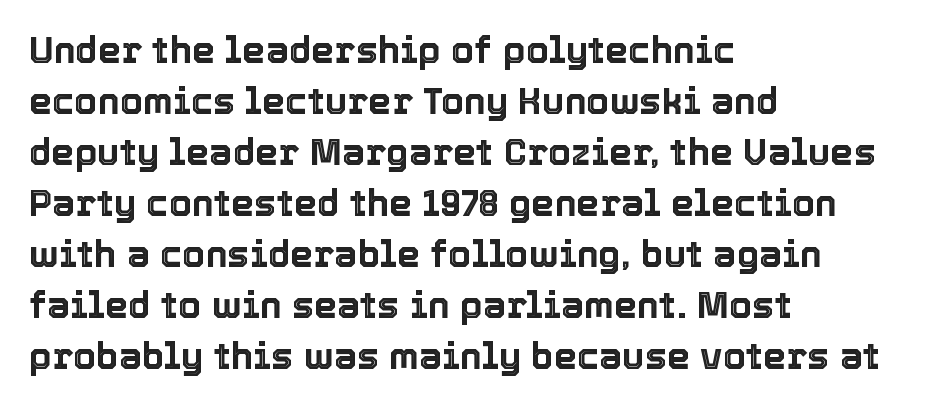
The image shows 37 px text type, upright; set left-aligned, normal line spacing (1.38x), normal letter spacing, not underlined; a medium x-height.
